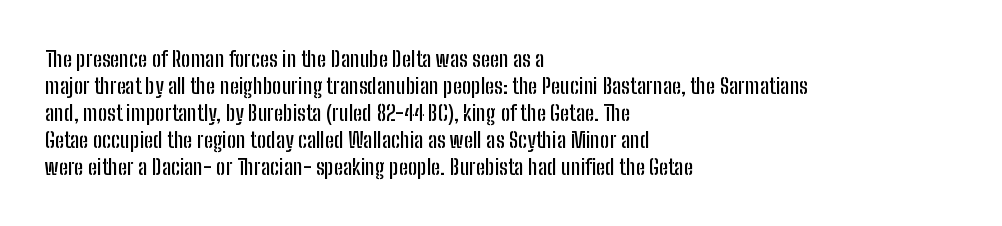
{"italic": "no", "underline": "no", "align": "left", "line_spacing_ratio": 1.23, "letter_spacing": "normal", "letter_spacing_em": 0.0, "glyph_px": 22}
